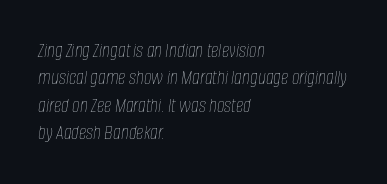
{"italic": "yes", "lean": "right", "slant_degrees": 8, "bold": "no", "underline": "no", "align": "left", "line_spacing": "normal", "line_spacing_ratio": 1.3, "letter_spacing": "normal", "letter_spacing_em": 0.0, "glyph_px": 21}
